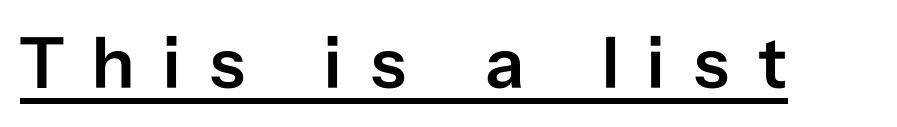
Q: Is the text bold? A: Semi-bold.
Q: Is the text italic (slanted)? A: No, it is upright.
Q: Is the typeface a serif or a sans-serif typeface? A: Sans-serif.
Q: Is the text underlined? A: Yes.
Q: Is the spacing between letters normal or unusually wide? A: Unusually wide.
Q: Width (condensed, normal, or wide)? A: Normal.
Q: Stroke contrast? A: Low.
Q: x-height? A: Medium.
Q: Monospaced? A: No.
